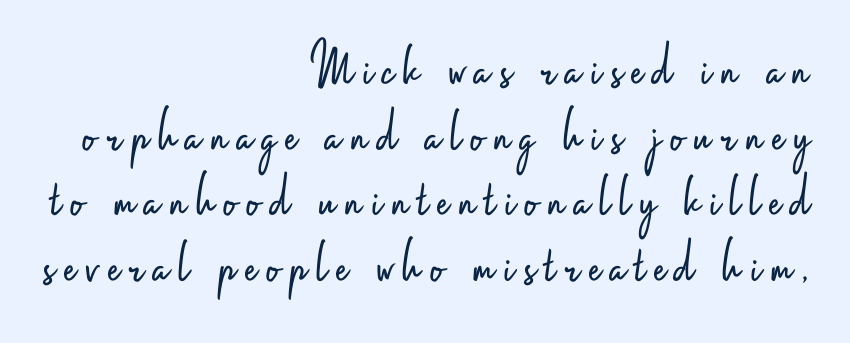
A typesetter would call this proportional, since set widths differ per character. No chunkiness to these letters — they're not bold. Nobody drew a line under any word here. The face used here is a sans, in the tradition of grotesques and geometrics. Leading: reduced.
